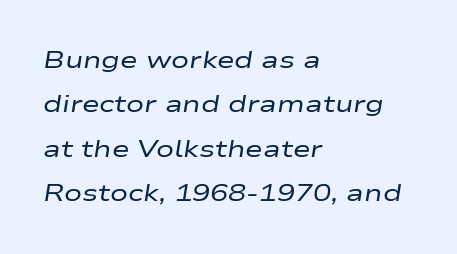
Q: Is the text bold? A: No.
Q: Is the text italic (slanted)? A: Yes, it leans right by about 9 degrees.
Q: Is the text underlined? A: No.
Q: How is the paragraph aligned? A: Left-aligned.
Q: Is the spacing between letters normal or unusually wide? A: Normal.
